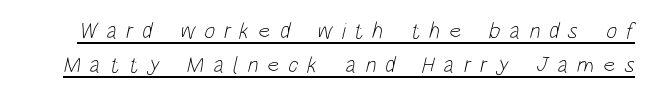
The image shows 23 px text type; set normal line spacing (1.48x), unusually wide letter spacing (+0.38 em), underlined.
